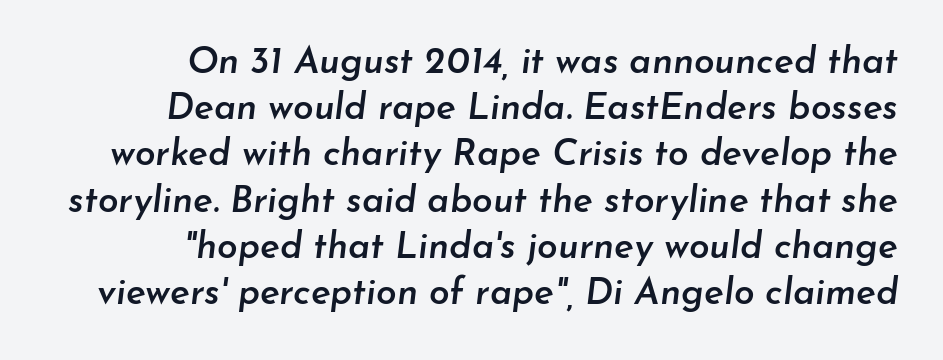
{"italic": "yes", "lean": "right", "slant_degrees": 7, "bold": "semi", "weight": "semibold", "width": "normal", "stroke_contrast": "low", "x_height": "small", "monospaced": "no", "underline": "no", "align": "right", "line_spacing": "normal", "line_spacing_ratio": 1.25, "letter_spacing": "normal", "letter_spacing_em": 0.0, "glyph_px": 37}
